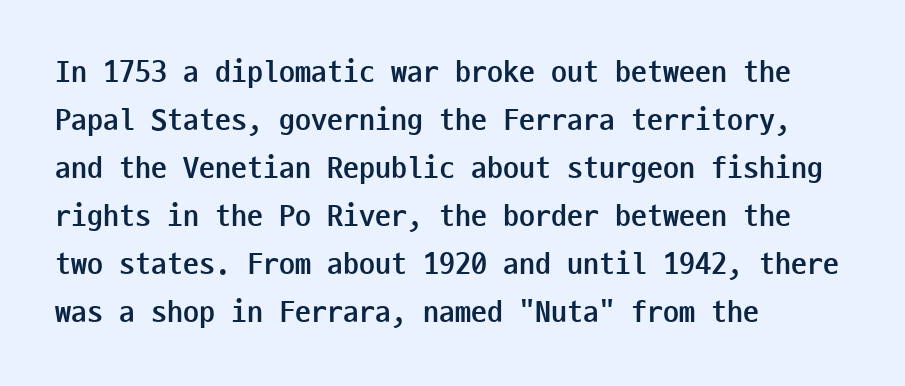
Q: Is the text bold? A: Yes.
Q: Is the text italic (slanted)? A: No, it is upright.
Q: Is the typeface a serif or a sans-serif typeface? A: Sans-serif.
Q: Is the text underlined? A: No.
Q: How is the paragraph aligned? A: Left-aligned.
Q: Is the spacing between letters normal or unusually wide? A: Normal.
Q: Is the spacing between lines tight, normal or loose? A: Normal.
Q: Width (condensed, normal, or wide)? A: Condensed.
Q: Stroke contrast? A: Low.
Q: x-height? A: Medium.
Q: Monospaced? A: Yes.
